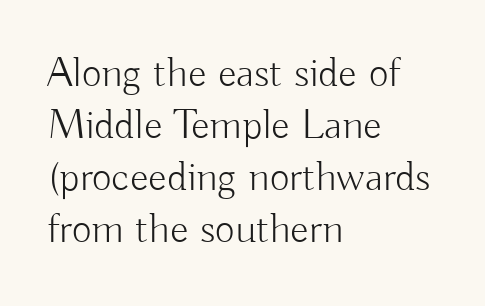
{"serif": "no", "italic": "no", "bold": "no", "weight": "light", "width": "normal", "stroke_contrast": "low", "x_height": "small", "monospaced": "no", "underline": "no", "align": "left", "line_spacing_ratio": 1.21, "letter_spacing": "normal", "letter_spacing_em": 0.0, "glyph_px": 43}
